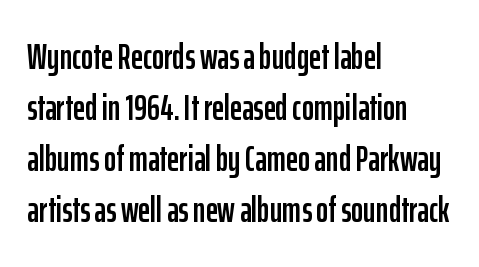
Tall strokes in this sample are plumb rather than angled. Do the characters align in a grid? No, the font is proportional. Reading down the block, your eye returns to a fixed left position each line. The letterforms sit shoulder to shoulder at normal distance. To sum up the face: it is a sans, with no serifs. Quick note: underline off.
